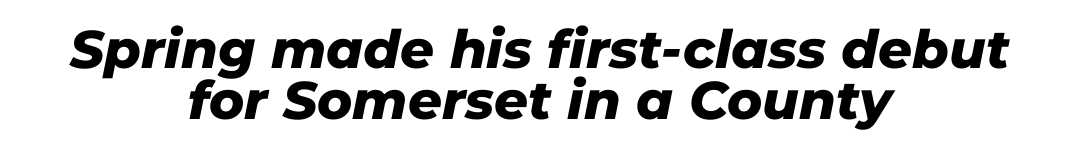
Honestly, the letter spacing is just normal — you wouldn't notice it. Proportional: the letters do not fall into vertical columns. Leading: reduced. Rendered with sloped, italic letterforms. Notice how thick the strokes are: this is what a full bold looks like. Casual observation: everything's sitting right in the middle.
